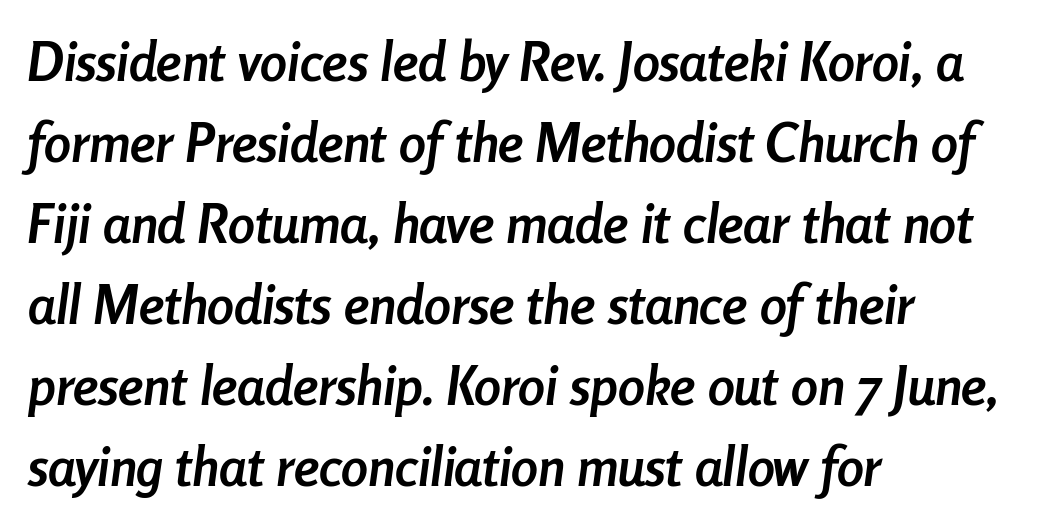
{"italic": "yes", "lean": "right", "slant_degrees": 8, "bold": "yes", "weight": "semibold", "width": "condensed", "stroke_contrast": "low", "x_height": "medium", "monospaced": "no", "underline": "no", "align": "left", "line_spacing": "normal", "line_spacing_ratio": 1.5, "letter_spacing": "normal", "letter_spacing_em": 0.0, "glyph_px": 54}
